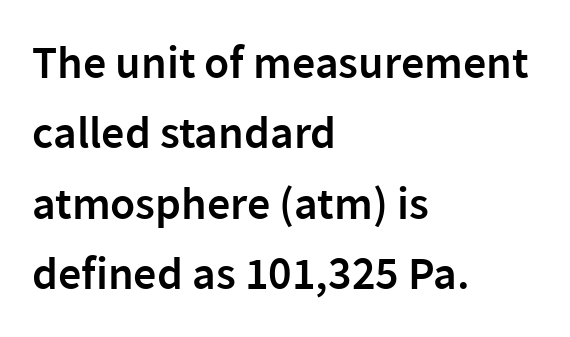
Q: Is the text bold? A: Semi-bold.
Q: Is the text italic (slanted)? A: No, it is upright.
Q: Is the typeface a serif or a sans-serif typeface? A: Sans-serif.
Q: Is the text underlined? A: No.
Q: How is the paragraph aligned? A: Left-aligned.
Q: Is the spacing between letters normal or unusually wide? A: Normal.
Q: Is the spacing between lines tight, normal or loose? A: Normal.
Q: Width (condensed, normal, or wide)? A: Normal.
Q: Stroke contrast? A: Low.
Q: x-height? A: Medium.
Q: Monospaced? A: No.
